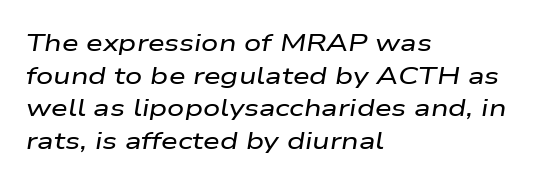
{"italic": "yes", "lean": "right", "slant_degrees": 9, "underline": "no", "align": "left", "line_spacing": "normal", "line_spacing_ratio": 1.36, "letter_spacing": "normal", "letter_spacing_em": 0.0, "glyph_px": 24}
